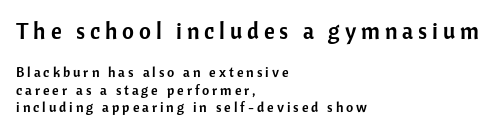
Q: Is the text italic (slanted)? A: No, it is upright.
Q: Is the text underlined? A: No.
Q: How is the paragraph aligned? A: Left-aligned.
Q: Is the spacing between letters normal or unusually wide? A: Unusually wide.
Q: Is the spacing between lines tight, normal or loose? A: Normal.
Q: Which block of text is set in a larger size, the first (top) or the second (bottom)? A: The first (top) one.
